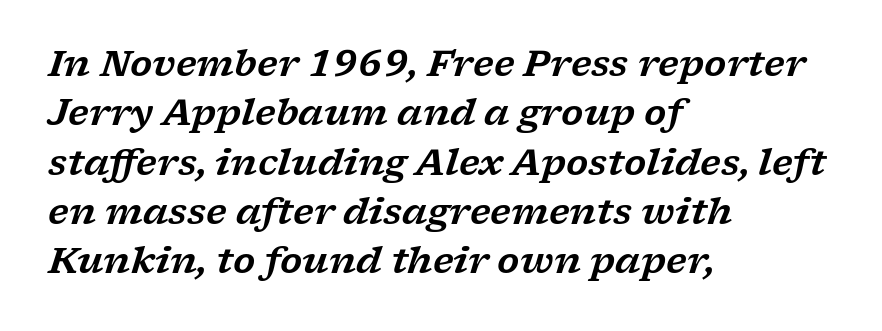
The image shows 36 px wide serif type, italic (leaning right); set left-aligned, normal line spacing (1.37x), normal letter spacing, not underlined; low stroke contrast and a medium x-height.
